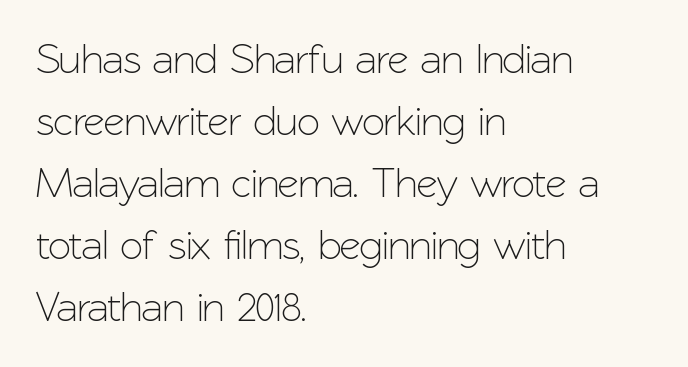
How are the letters spaced? Ordinarily, with no added tracking. A typesetter would call this leading conventional body-copy spacing. Just letters on the line, the space beneath them empty. The face used here is a sans, in the tradition of grotesques and geometrics. The passage shown is typed in a proportional face where columns would drift. Posture: straight, roman, zero tilt.
